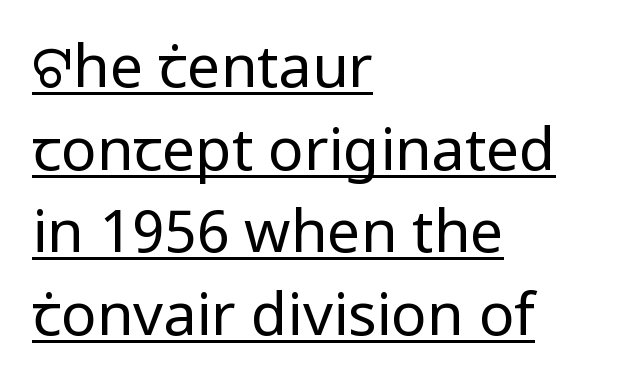
The image shows 59 px regular-weight sans-serif type, upright; set left-aligned, normal line spacing (1.4x), normal letter spacing, underlined; low stroke contrast and a medium x-height.
